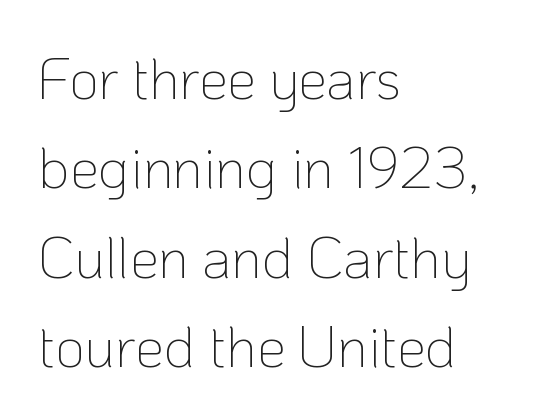
Q: Is the text bold? A: No.
Q: Is the text italic (slanted)? A: No, it is upright.
Q: Is the typeface a serif or a sans-serif typeface? A: Sans-serif.
Q: Is the text underlined? A: No.
Q: How is the paragraph aligned? A: Left-aligned.
Q: Is the spacing between letters normal or unusually wide? A: Normal.
Q: Is the spacing between lines tight, normal or loose? A: Normal.
Q: Width (condensed, normal, or wide)? A: Normal.
Q: Stroke contrast? A: Low.
Q: x-height? A: Medium.
Q: Monospaced? A: No.
